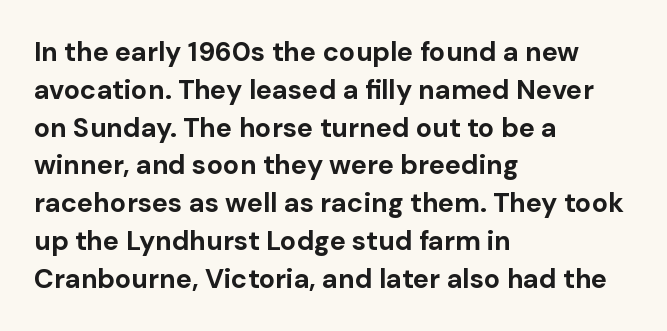
The image shows 27 px bold type, upright; set left-aligned, normal line spacing (1.4x), normal letter spacing, not underlined.
